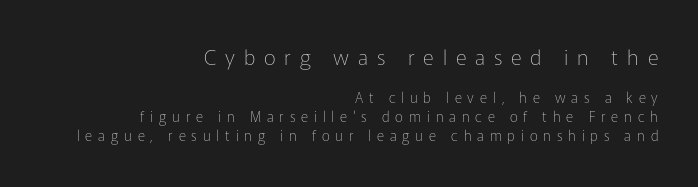
The image shows 21 px text type, upright; set right-aligned, normal line spacing (1.38x), unusually wide letter spacing (+0.42 em), not underlined; the first (top) block is 1.5x larger.
